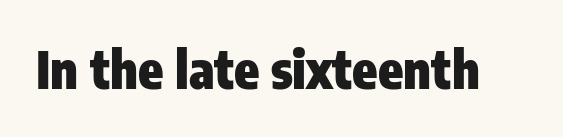
Q: Is the text bold? A: Yes.
Q: Is the text italic (slanted)? A: No, it is upright.
Q: Is the typeface a serif or a sans-serif typeface? A: Sans-serif.
Q: Is the text underlined? A: No.
Q: Is the spacing between letters normal or unusually wide? A: Normal.
Q: Width (condensed, normal, or wide)? A: Condensed.
Q: Stroke contrast? A: Low.
Q: x-height? A: Medium.
Q: Monospaced? A: No.
